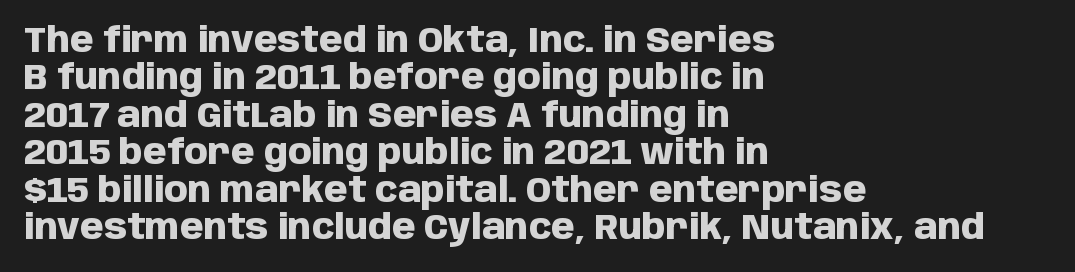
The image shows 34 px heavy sans-serif type, upright; set left-aligned, tight line spacing (1.1x), normal letter spacing, not underlined; low stroke contrast and a large x-height.
